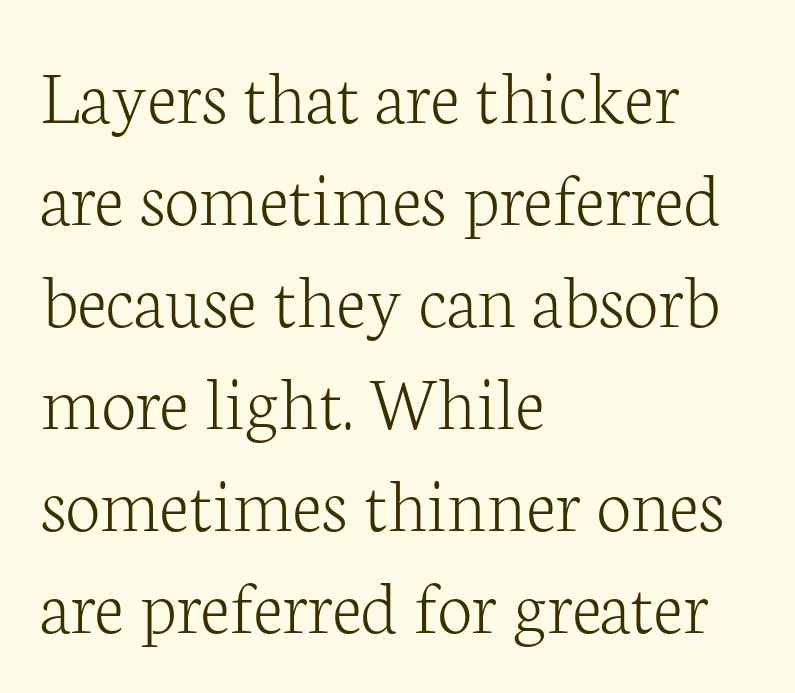
{"serif": "yes", "italic": "no", "bold": "no", "weight": "light", "width": "normal", "stroke_contrast": "low", "x_height": "medium", "monospaced": "no", "underline": "no", "align": "left", "line_spacing": "normal", "line_spacing_ratio": 1.29, "letter_spacing": "normal", "letter_spacing_em": 0.0, "glyph_px": 79}
